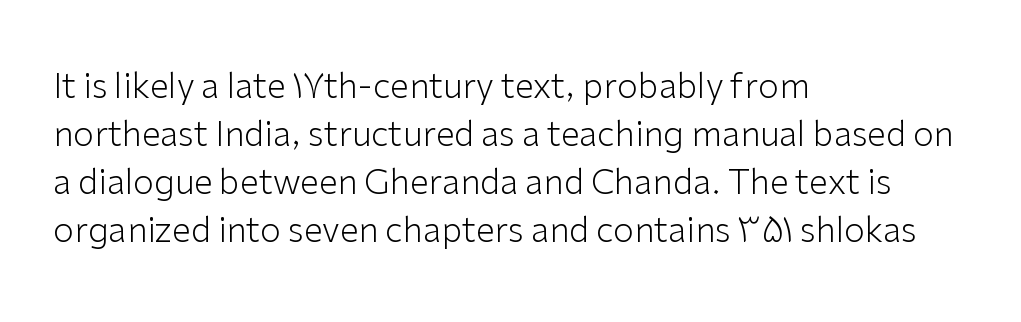
The image shows 34 px light sans-serif type, upright; set left-aligned, normal line spacing (1.41x), normal letter spacing, not underlined; low stroke contrast and a medium x-height.
